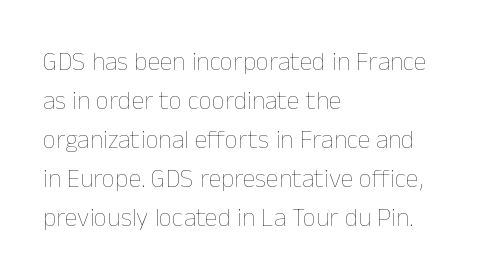
{"italic": "no", "bold": "no", "underline": "no", "align": "left", "line_spacing": "normal", "line_spacing_ratio": 1.5, "letter_spacing": "normal", "letter_spacing_em": 0.0, "glyph_px": 26}
